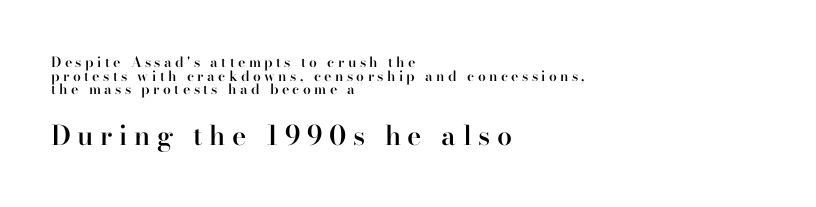
The image shows 27 px text type, upright; set left-aligned, tight line spacing (0.98x), unusually wide letter spacing (+0.24 em), not underlined; the second (bottom) block is 1.93x larger.
